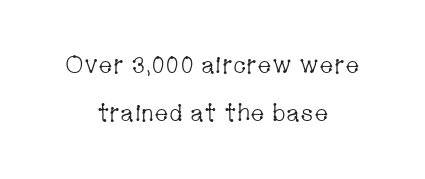
Q: Is the text bold? A: No.
Q: Is the text italic (slanted)? A: No, it is upright.
Q: Is the text underlined? A: No.
Q: How is the paragraph aligned? A: Centered.
Q: Is the spacing between letters normal or unusually wide? A: Normal.
Q: Is the spacing between lines tight, normal or loose? A: Loose.
